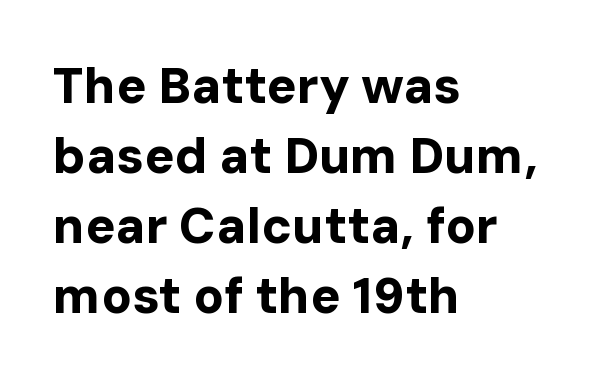
Q: Is the text bold? A: Yes.
Q: Is the text italic (slanted)? A: No, it is upright.
Q: Is the typeface a serif or a sans-serif typeface? A: Sans-serif.
Q: Is the text underlined? A: No.
Q: How is the paragraph aligned? A: Left-aligned.
Q: Is the spacing between letters normal or unusually wide? A: Normal.
Q: Is the spacing between lines tight, normal or loose? A: Normal.
Q: Width (condensed, normal, or wide)? A: Normal.
Q: Stroke contrast? A: Low.
Q: x-height? A: Medium.
Q: Monospaced? A: No.
